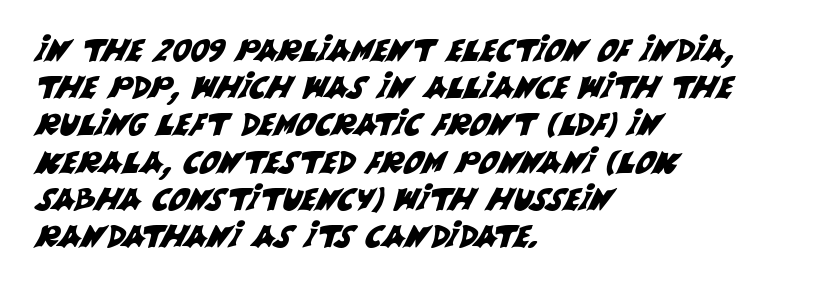
Q: Is the typeface a serif or a sans-serif typeface? A: Sans-serif.
Q: Is the text underlined? A: No.
Q: How is the paragraph aligned? A: Left-aligned.
Q: Is the spacing between letters normal or unusually wide? A: Normal.
Q: Width (condensed, normal, or wide)? A: Normal.
Q: Stroke contrast? A: Medium.
Q: x-height? A: Large.
Q: Monospaced? A: No.
